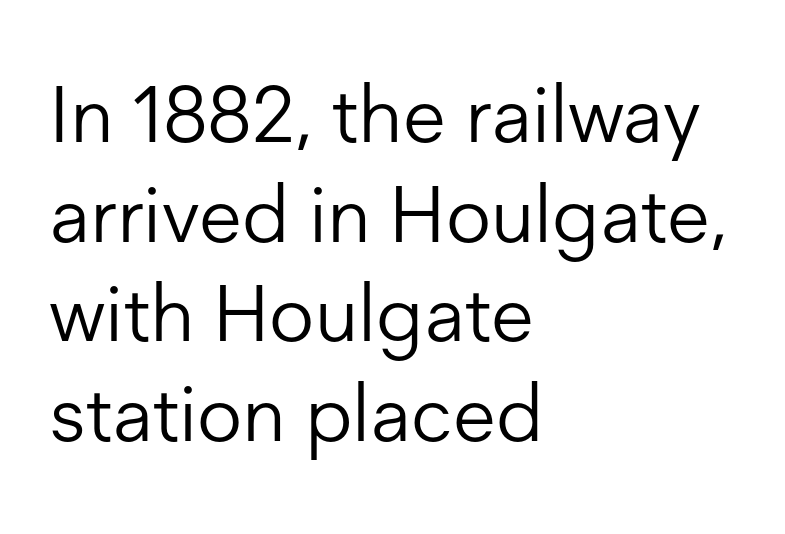
The image shows 79 px light sans-serif type, upright; set left-aligned, normal line spacing (1.26x), normal letter spacing, not underlined; low stroke contrast and a medium x-height.
